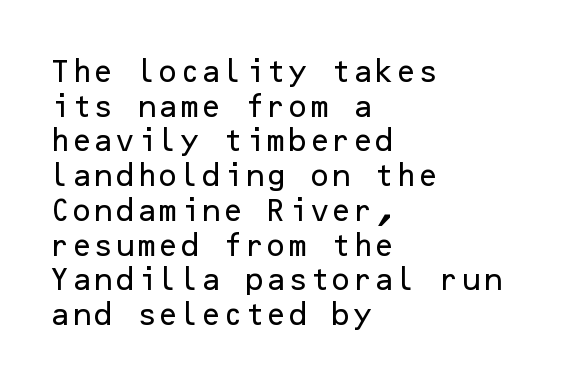
Has an underline been added? It has not. Observe the ordinary spacing: letters are neighbours, not strangers. What's the leading like? Ordinary, nothing unusual. Reading down the block, your eye returns to a fixed left position each line. Every character sits straight up, as roman type does.
